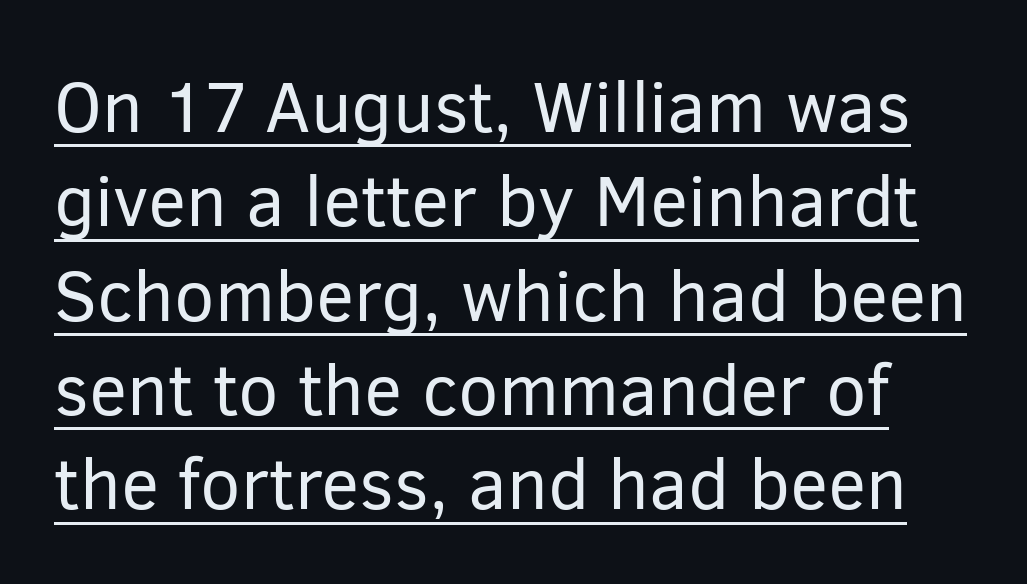
The image shows 72 px regular-weight sans-serif type, upright; set normal line spacing (1.31x), normal letter spacing, underlined; low stroke contrast and a medium x-height.
